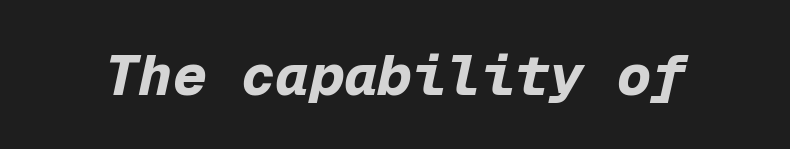
The image shows 57 px bold type, italic (leaning right), monospaced; set normal letter spacing, not underlined; low stroke contrast and a medium x-height.
